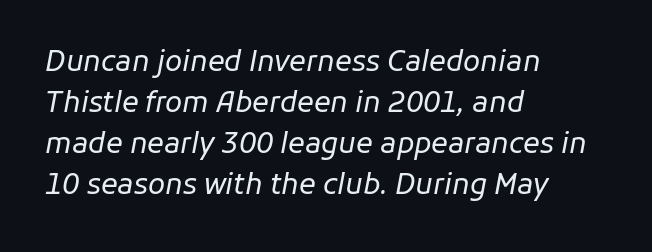
The words here are not underlined. Here the designer chose a conventional face with non-uniform glyph widths. Stem width sits at or under what a default text font uses. The line texture is even and compact thanks to regular tracking. Successive baselines arrive at the customary interval. Notice how the passage keeps a crisp vertical edge on the left only.
